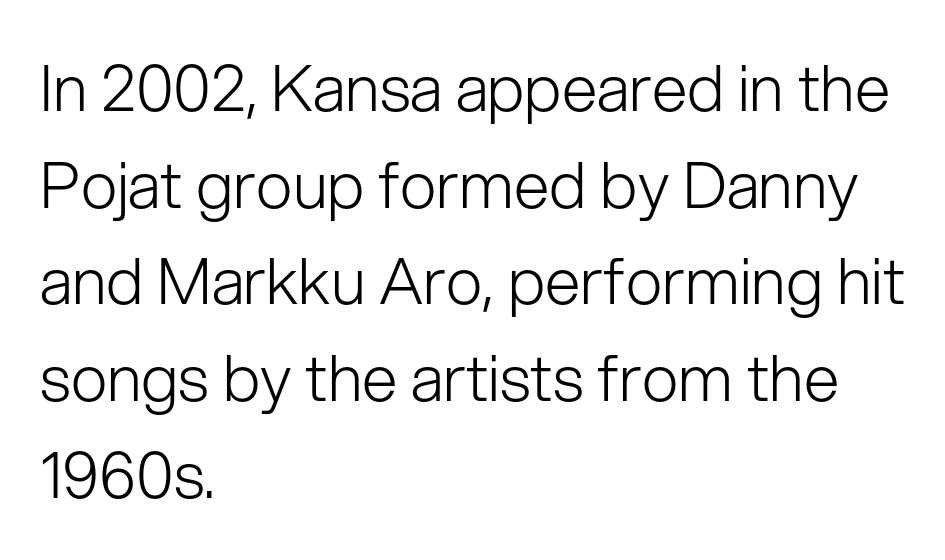
{"serif": "no", "italic": "no", "bold": "no", "weight": "light", "width": "normal", "stroke_contrast": "low", "x_height": "medium", "monospaced": "no", "underline": "no", "align": "left", "line_spacing": "normal", "line_spacing_ratio": 1.51, "letter_spacing": "normal", "letter_spacing_em": 0.0, "glyph_px": 64}
